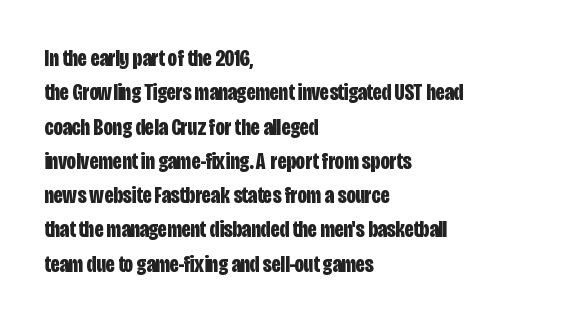
Q: Is the text bold? A: Yes.
Q: Is the text italic (slanted)? A: No, it is upright.
Q: Is the text underlined? A: No.
Q: How is the paragraph aligned? A: Left-aligned.
Q: Is the spacing between letters normal or unusually wide? A: Normal.
Q: Is the spacing between lines tight, normal or loose? A: Normal.
